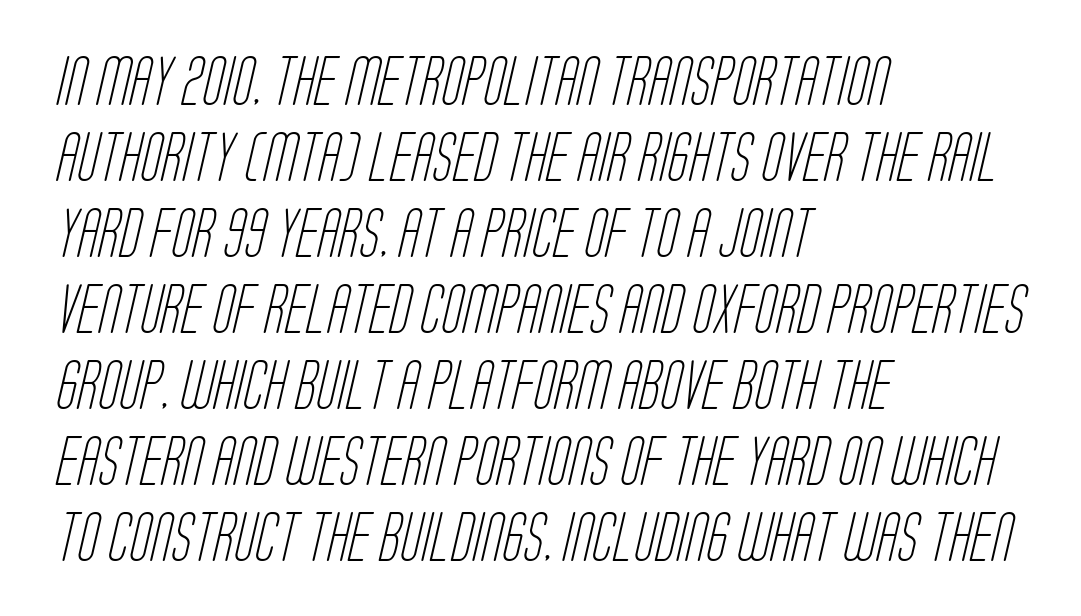
The image shows 49 px light, condensed sans-serif type; set left-aligned, normal line spacing (1.55x), normal letter spacing, not underlined; low stroke contrast and a large x-height.
